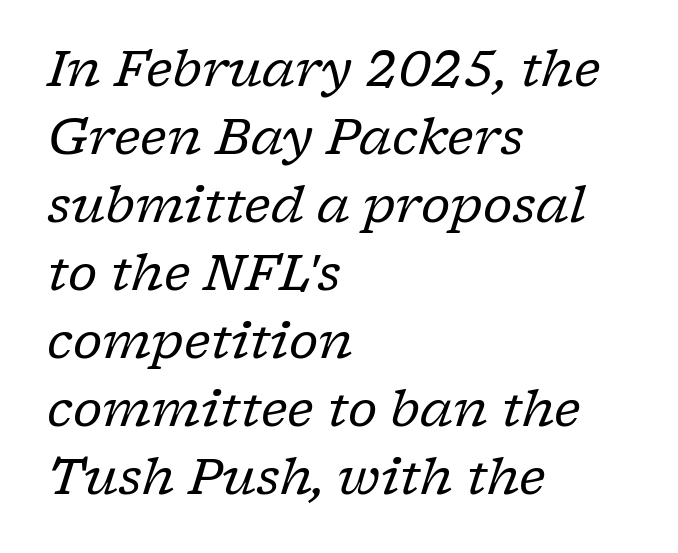
Q: Is the text bold? A: No.
Q: Is the text italic (slanted)? A: Yes, it leans right by about 17 degrees.
Q: Is the typeface a serif or a sans-serif typeface? A: Serif.
Q: Is the text underlined? A: No.
Q: How is the paragraph aligned? A: Left-aligned.
Q: Is the spacing between letters normal or unusually wide? A: Normal.
Q: Is the spacing between lines tight, normal or loose? A: Normal.
Q: Width (condensed, normal, or wide)? A: Normal.
Q: Stroke contrast? A: Low.
Q: x-height? A: Medium.
Q: Monospaced? A: No.
